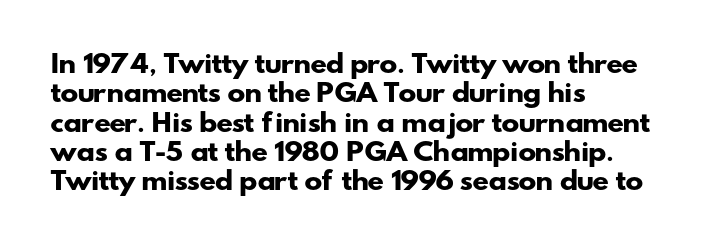
{"bold": "yes", "underline": "no", "align": "left", "line_spacing_ratio": 1.22, "letter_spacing": "normal", "letter_spacing_em": 0.0, "glyph_px": 24}
